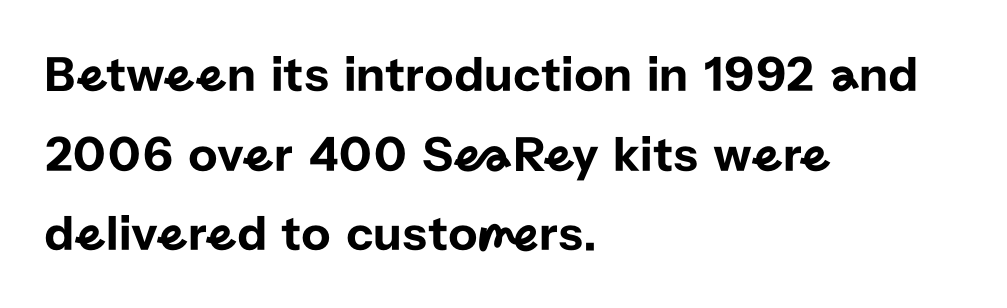
{"serif": "no", "italic": "no", "width": "normal", "stroke_contrast": "low", "x_height": "medium", "monospaced": "no", "underline": "no", "align": "left", "line_spacing": "normal", "line_spacing_ratio": 1.56, "letter_spacing": "normal", "letter_spacing_em": 0.0, "glyph_px": 51}
